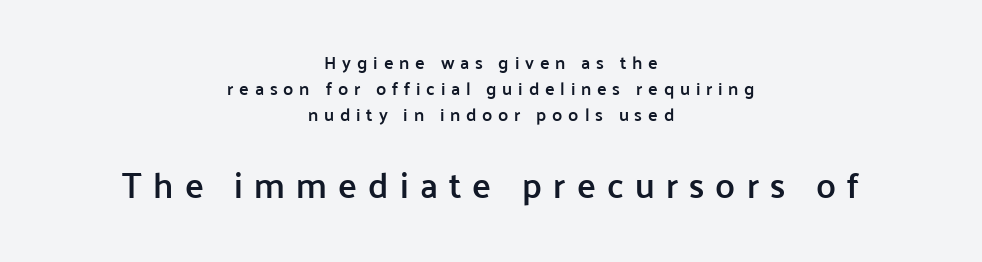
The image shows 35 px semibold sans-serif type, upright; set centered, normal line spacing (1.45x), unusually wide letter spacing (+0.32 em), not underlined; the second (bottom) block is 1.94x larger; low stroke contrast and a medium x-height.
